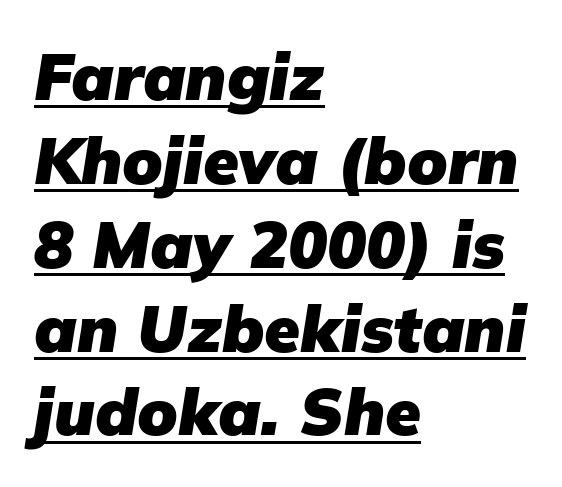
{"italic": "yes", "lean": "right", "slant_degrees": 9, "bold": "yes", "weight": "heavy", "width": "normal", "stroke_contrast": "low", "x_height": "medium", "monospaced": "no", "underline": "yes", "align": "left", "line_spacing": "normal", "line_spacing_ratio": 1.29, "letter_spacing": "normal", "letter_spacing_em": 0.0, "glyph_px": 65}
